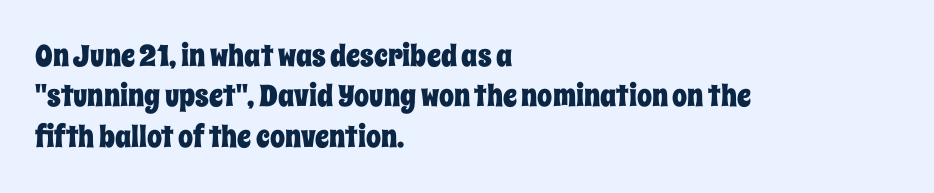
The image shows 30 px condensed type, upright; set left-aligned, normal line spacing (1.35x), normal letter spacing, not underlined; low stroke contrast and a large x-height.
